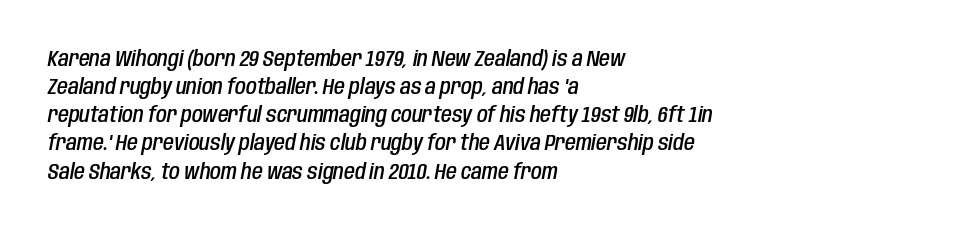
Q: Is the text bold? A: Semi-bold.
Q: Is the text italic (slanted)? A: Yes, it leans right by about 10 degrees.
Q: Is the text underlined? A: No.
Q: How is the paragraph aligned? A: Left-aligned.
Q: Is the spacing between letters normal or unusually wide? A: Normal.
Q: Is the spacing between lines tight, normal or loose? A: Normal.
